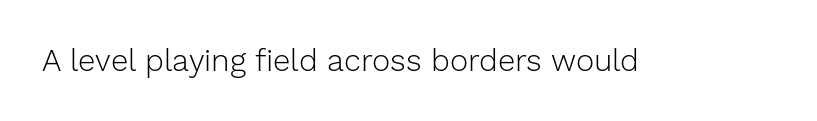
The image shows 31 px light sans-serif type, upright; set normal letter spacing, not underlined; low stroke contrast and a medium x-height.
